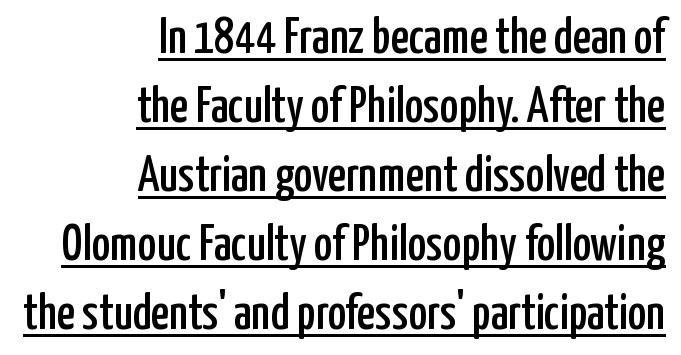
The passage shown is underscored from start to finish. If you measured baseline to baseline, you'd find a middling distance. This sample has the flowing, uneven cadence of proportional lettering. Characters remain perfectly vertical along every line.
